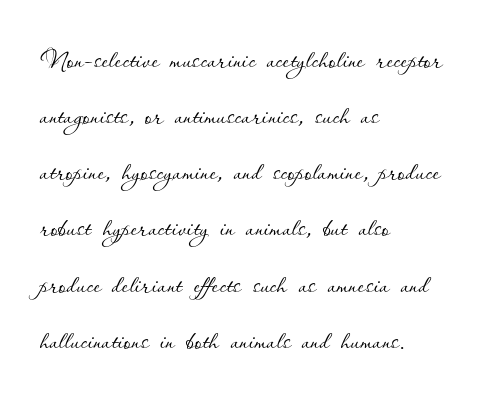
One-word summary of the alignment: left. Between one letter and the next there's only the usual sliver of space. Lines of text with bare space underneath. The passage shown is not bold in any degree.
